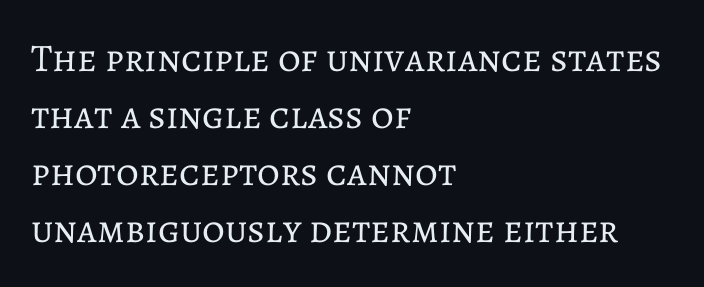
In terms of leading, this rendering sits right in the middle. Short note: letters normally spaced. Only glyphs here, with clear space below each row. This is roman type, the default non-slanted kind. Is this a heavy cut? Hardly; it is regular or lighter. This sample has the flowing, uneven cadence of proportional lettering.
